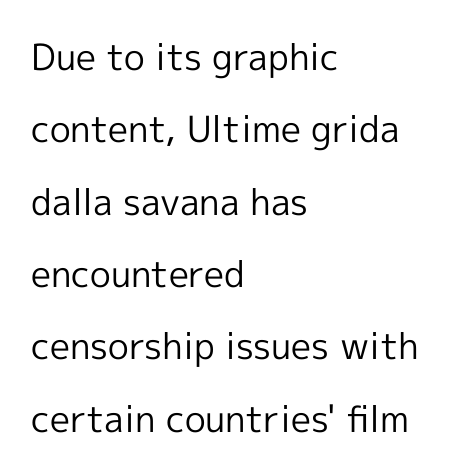
{"serif": "no", "italic": "no", "bold": "no", "weight": "regular", "width": "normal", "x_height": "medium", "monospaced": "no", "underline": "no", "align": "left", "line_spacing": "loose", "line_spacing_ratio": 2.01, "letter_spacing": "normal", "letter_spacing_em": 0.0, "glyph_px": 36}
